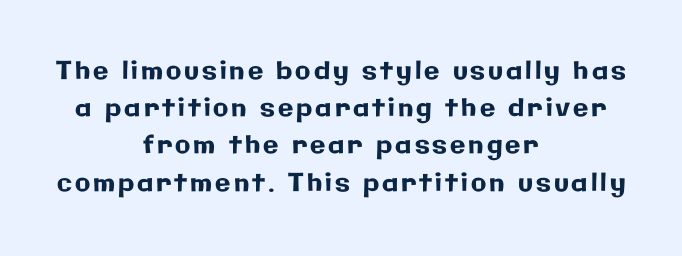
{"italic": "no", "underline": "no", "align": "center", "line_spacing": "normal", "line_spacing_ratio": 1.49, "glyph_px": 25}
